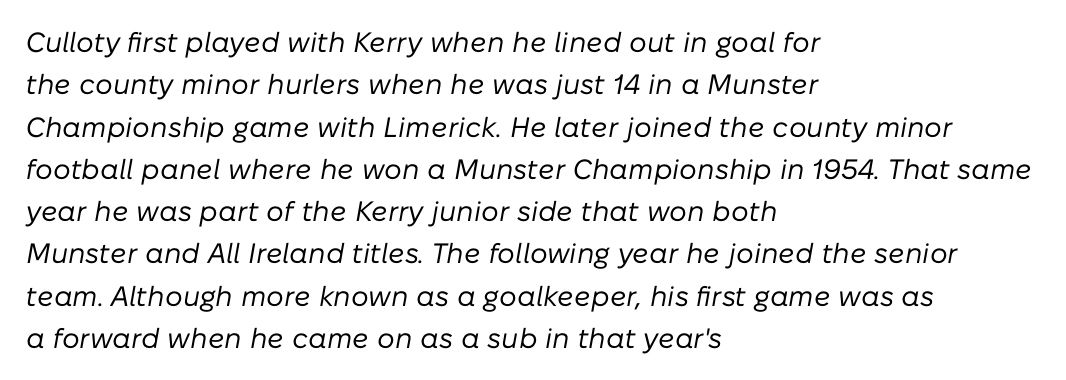
Q: Is the text bold? A: No.
Q: Is the text italic (slanted)? A: Yes, it leans right by about 10 degrees.
Q: Is the text underlined? A: No.
Q: How is the paragraph aligned? A: Left-aligned.
Q: Is the spacing between letters normal or unusually wide? A: Normal.
Q: Is the spacing between lines tight, normal or loose? A: Normal.
Q: Width (condensed, normal, or wide)? A: Normal.
Q: Stroke contrast? A: Low.
Q: x-height? A: Medium.
Q: Monospaced? A: No.
